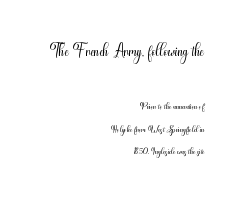
The text block is weighted toward the right margin, trailing off unevenly leftward. A quiet, ordinary-to-light weight characterises the typeface. Honestly, the letter spacing is just normal — you wouldn't notice it. Decoration check: the copy has no underline. The emphasis by scale lands on block number one, above.
